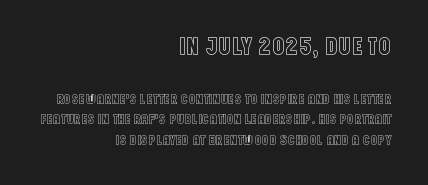
Ordinary non-slanted type is in use. The face used here appears at its bigger size in the upper chunk. Clear beneath every line of the passage. Casual observation: everything's shoved over to the right.
